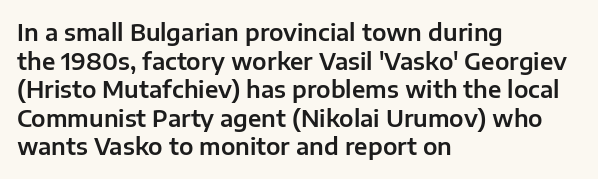
The image shows 23 px text type, upright; set left-aligned, line spacing 1.24x, normal letter spacing, not underlined.
